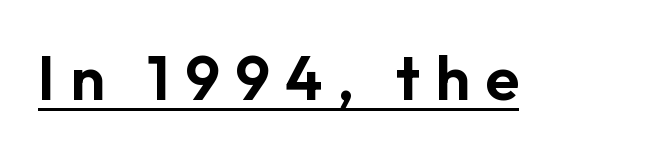
The image shows 62 px sans-serif type, upright; set unusually wide letter spacing (+0.24 em), underlined; low stroke contrast and a medium x-height.
